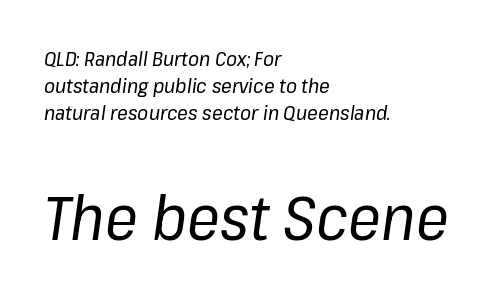
{"italic": "yes", "lean": "right", "slant_degrees": 8, "bold": "no", "weight": "regular", "width": "normal", "stroke_contrast": "low", "x_height": "medium", "monospaced": "no", "underline": "no", "align": "left", "line_spacing": "normal", "line_spacing_ratio": 1.35, "letter_spacing": "normal", "letter_spacing_em": 0.0, "larger_block": "second", "size_ratio": 3.05, "glyph_px": 61}
